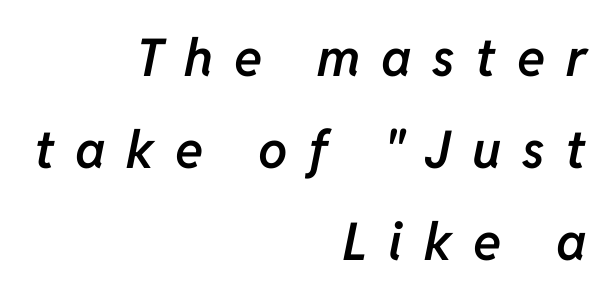
The image shows 52 px semibold type, italic (leaning right); set right-aligned, line spacing 1.77x, unusually wide letter spacing (+0.4 em), not underlined; low stroke contrast and a medium x-height.
